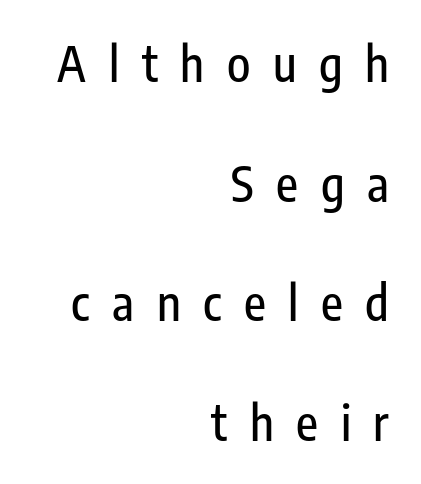
{"serif": "no", "italic": "no", "width": "condensed", "stroke_contrast": "low", "x_height": "medium", "monospaced": "no", "underline": "no", "align": "right", "line_spacing": "loose", "line_spacing_ratio": 2.49, "letter_spacing": "wide", "letter_spacing_em": 0.47, "glyph_px": 48}
